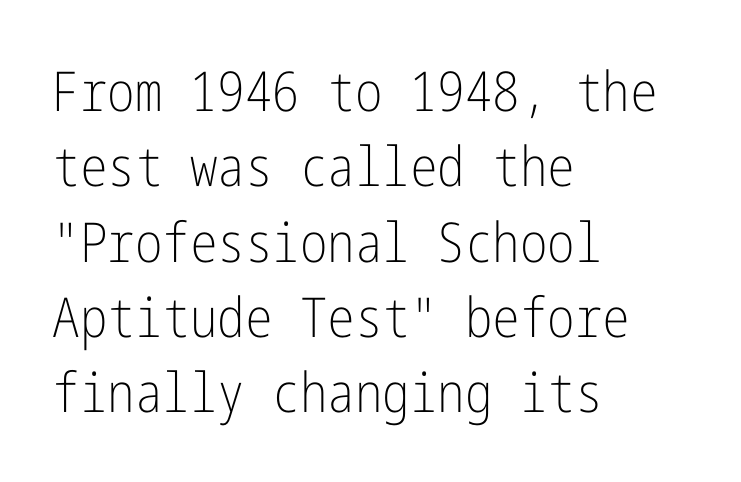
Vertical stems look standard width or narrower in stroke. How are the letters spaced? Ordinarily, with no added tracking. Every character sits straight up, as roman type does. Compared with typical paragraphs, the rows here are spaced about the same.
